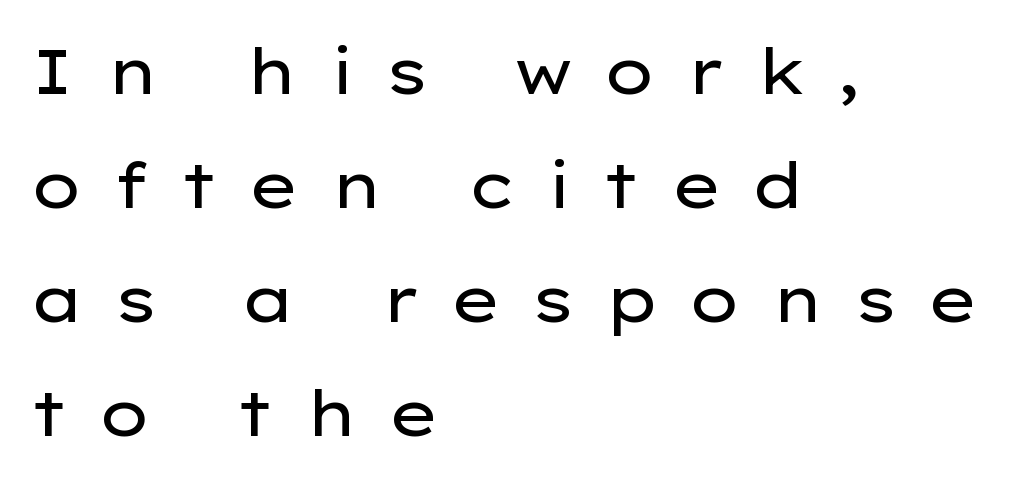
The image shows 64 px regular-weight, wide sans-serif type, upright; set left-aligned, line spacing 1.78x, unusually wide letter spacing (+0.45 em), not underlined; low stroke contrast and a medium x-height.
